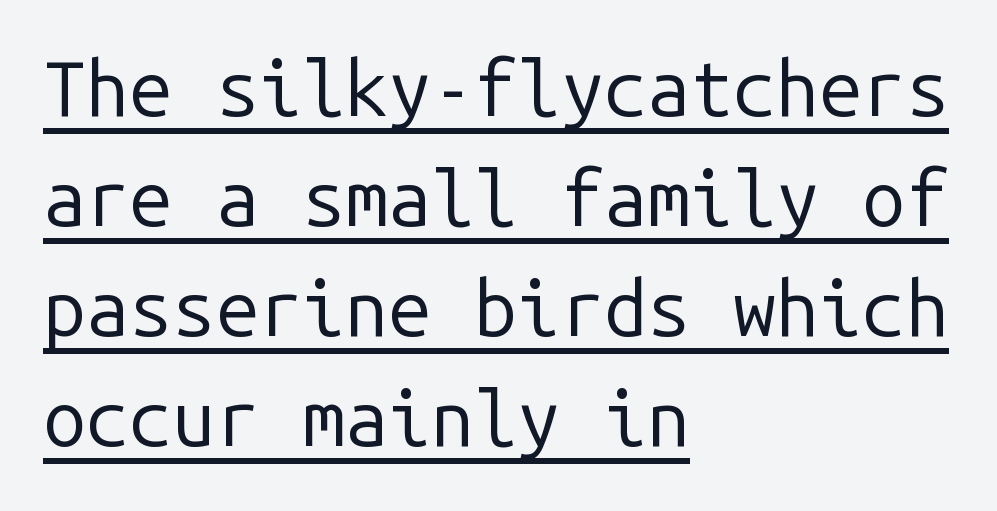
{"serif": "no", "italic": "no", "bold": "no", "weight": "regular", "width": "normal", "stroke_contrast": "low", "x_height": "medium", "monospaced": "yes", "underline": "yes", "align": "left", "line_spacing": "normal", "line_spacing_ratio": 1.43, "letter_spacing": "normal", "letter_spacing_em": 0.0, "glyph_px": 77}
